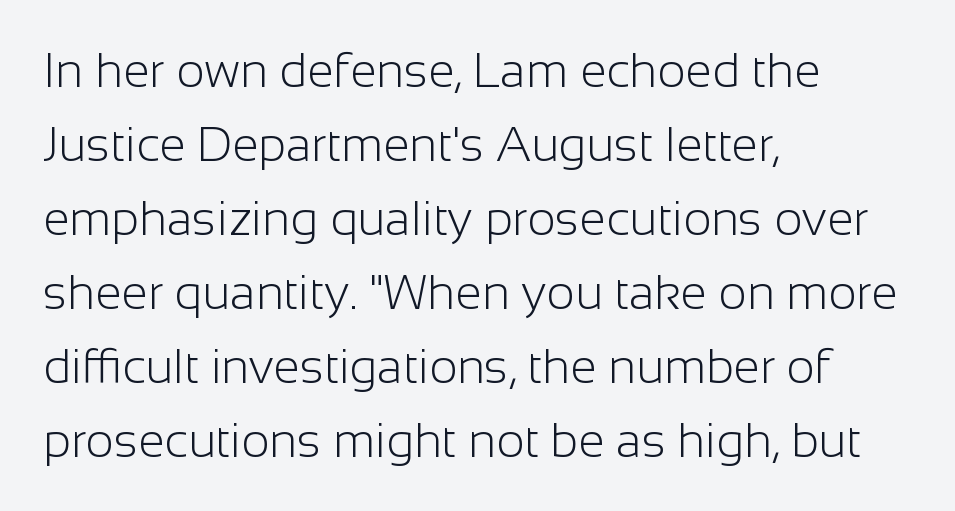
Reading down the column, the eye jumps a familiar distance to each next line. Are there feet on the stems? There aren't — it's a sans. In CSS terms this would be text-align: left. Think of a printed novel: that variable character pitch is what you see here. When letters stand straight like this, we call the style roman or upright.
